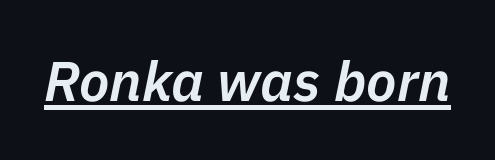
Is this a fixed-width face? No — the glyphs have proportional, varying widths. The words here are underlined. Students, this is semibold: more ink than regular, less than bold. The line texture is even and compact thanks to regular tracking.
